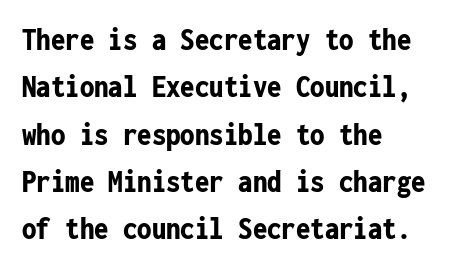
Check the space under the baseline: it is left empty. These lines sit exactly where default settings would place them. The face used here is monospaced, like something from a code editor. A typesetter would call this zero additional tracking. A student would call this left alignment; a typographer would say flush left, rag right. In terms of weight, the rendering is a true, heavy bold.
